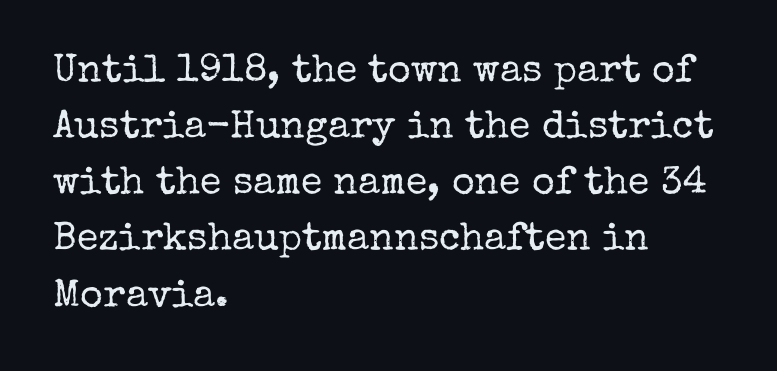
Q: Is the text bold? A: No.
Q: Is the text italic (slanted)? A: No, it is upright.
Q: Is the typeface a serif or a sans-serif typeface? A: Serif.
Q: Is the text underlined? A: No.
Q: How is the paragraph aligned? A: Left-aligned.
Q: Is the spacing between letters normal or unusually wide? A: Normal.
Q: Is the spacing between lines tight, normal or loose? A: Normal.
Q: Width (condensed, normal, or wide)? A: Normal.
Q: Stroke contrast? A: Low.
Q: x-height? A: Medium.
Q: Monospaced? A: No.
